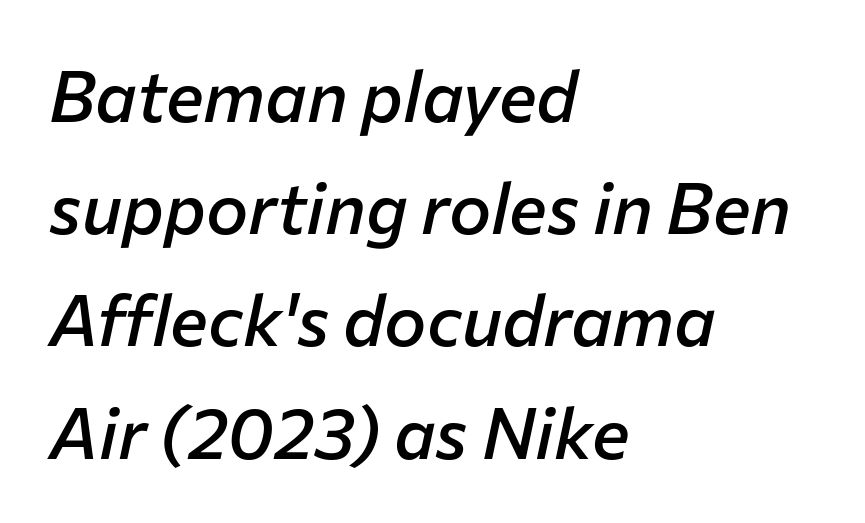
No extra tracking has been applied to these lines. The whole block is typeset with a tilt. Students, observe: this is what conventionally led text looks like. Looks like regular typesetting: each glyph gets only the width it needs. Students, this is semibold: more ink than regular, less than bold.
